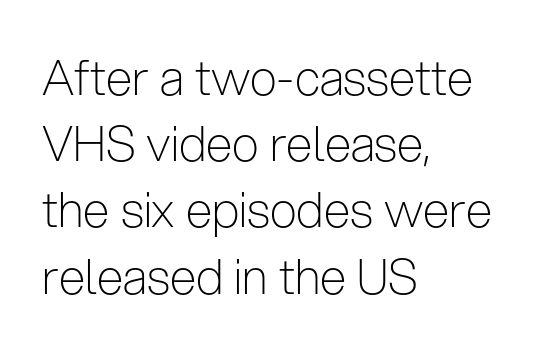
Each letter's strokes conclude bluntly, with no projecting serifs. This reads as an unemphasized weight, regular at the heaviest. Spacing verdict: proportional, widths tailored to each character. Notice how the passage keeps a crisp vertical edge on the left only. Plain, unruled lines of type.
